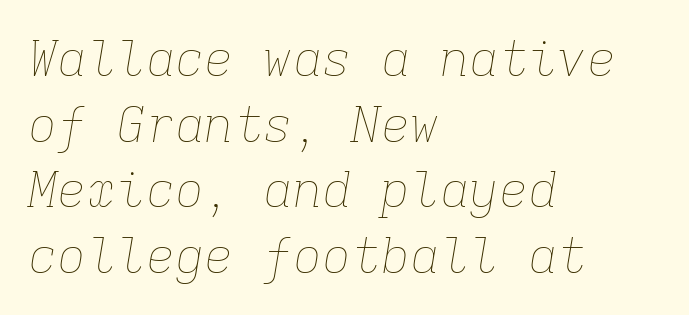
The image shows 49 px thin type, italic (leaning right), monospaced; set left-aligned, normal line spacing (1.34x), normal letter spacing, not underlined; low stroke contrast and a medium x-height.
